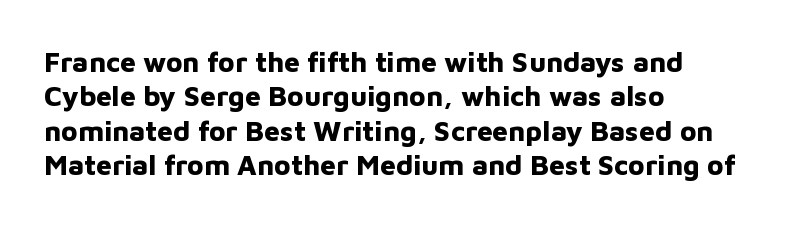
{"serif": "no", "italic": "no", "bold": "yes", "weight": "bold", "width": "normal", "stroke_contrast": "low", "x_height": "medium", "monospaced": "no", "underline": "no", "align": "left", "line_spacing_ratio": 1.23, "letter_spacing": "normal", "letter_spacing_em": 0.0, "glyph_px": 28}
